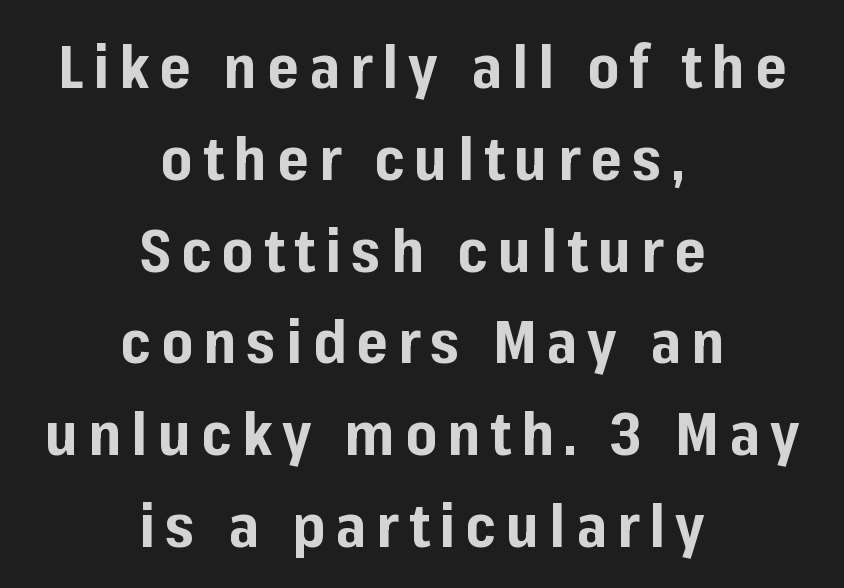
The image shows 60 px bold sans-serif type, upright; set centered, normal line spacing (1.53x), not underlined; low stroke contrast and a medium x-height.
